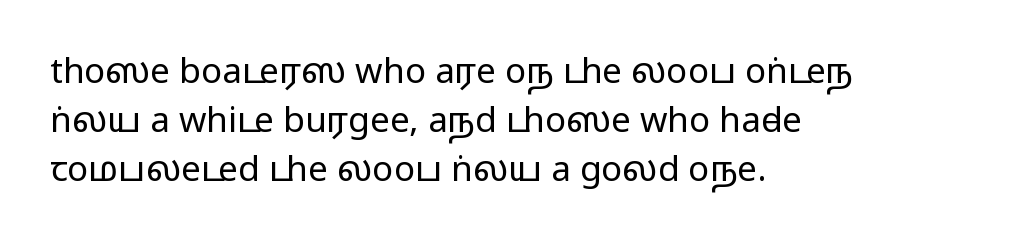
Is there much room between lines? A standard amount, neither cramped nor airy. The letters advance in unequal steps, a hallmark of proportional type. Beneath every word, the page is bare. Does extra space separate the letters? No, they use regular spacing.
